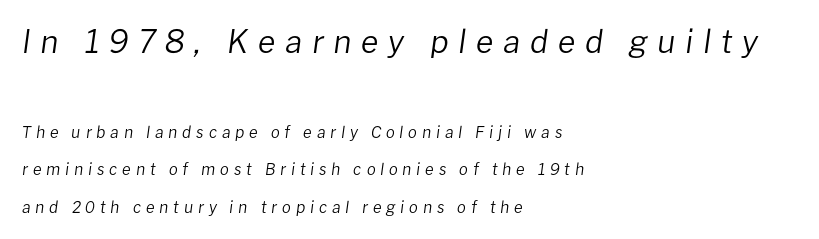
Stems here are at most as thick as an everyday book face. Looks like regular typesetting: each glyph gets only the width it needs. Tall strokes in this sample are angled rather than plumb. The block sitting higher on the canvas is the one with enlarged characters. Beneath every word, the page is bare.
